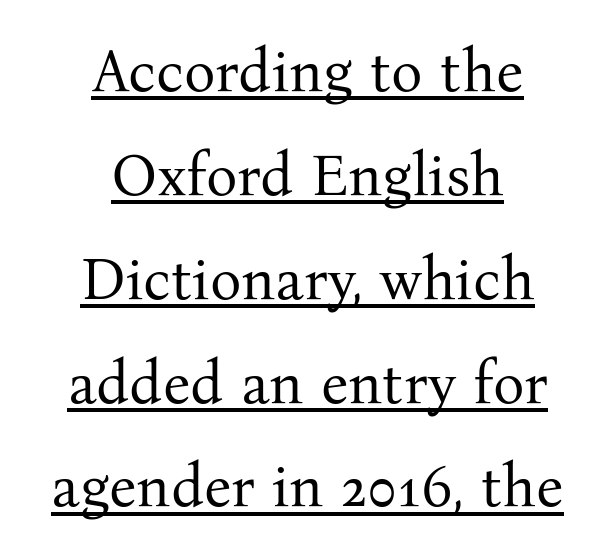
Q: Is the text bold? A: No.
Q: Is the text italic (slanted)? A: No, it is upright.
Q: Is the typeface a serif or a sans-serif typeface? A: Serif.
Q: Is the text underlined? A: Yes.
Q: How is the paragraph aligned? A: Centered.
Q: Is the spacing between letters normal or unusually wide? A: Normal.
Q: Width (condensed, normal, or wide)? A: Normal.
Q: Stroke contrast? A: Medium.
Q: x-height? A: Medium.
Q: Monospaced? A: No.
